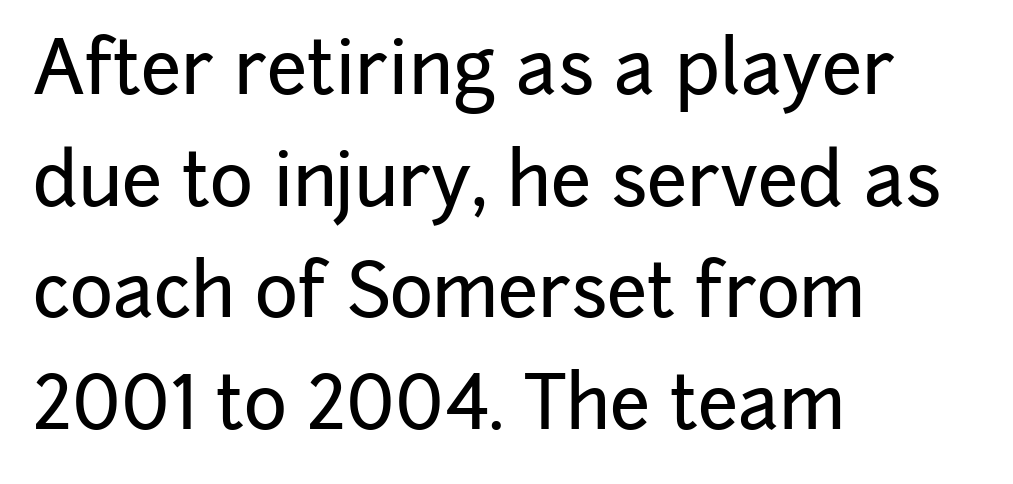
Q: Is the text italic (slanted)? A: No, it is upright.
Q: Is the typeface a serif or a sans-serif typeface? A: Sans-serif.
Q: Is the text underlined? A: No.
Q: How is the paragraph aligned? A: Left-aligned.
Q: Is the spacing between letters normal or unusually wide? A: Normal.
Q: Is the spacing between lines tight, normal or loose? A: Normal.
Q: Width (condensed, normal, or wide)? A: Normal.
Q: Stroke contrast? A: Low.
Q: x-height? A: Medium.
Q: Monospaced? A: No.
